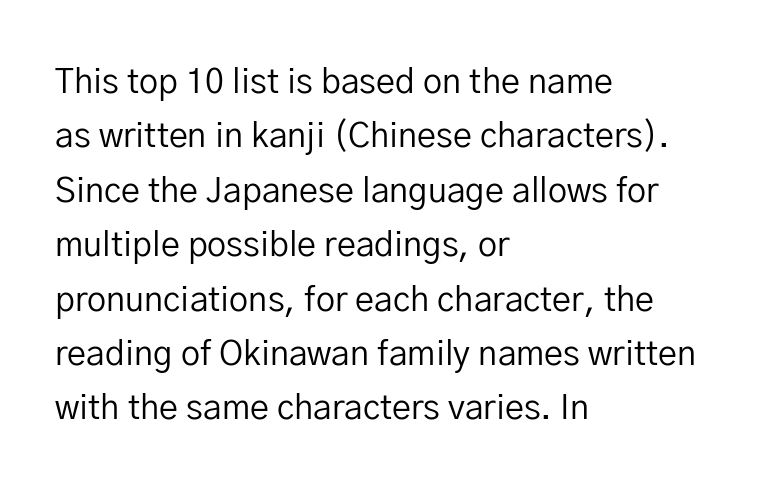
Caption: multi-line text, flush left, ragged right. Lines of text with bare space underneath. The line texture is even and compact thanks to regular tracking. Posture: vertical. What kind of face is this? One without serifs — a sans. Character widths vary here, with narrow letters taking less room than wide ones.
